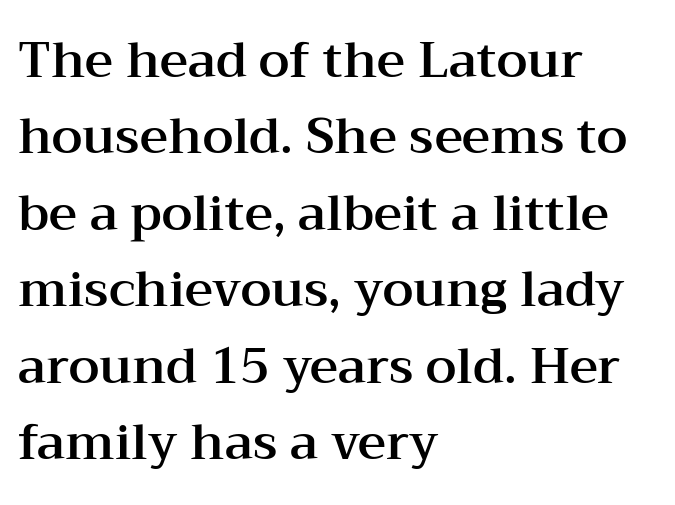
{"serif": "yes", "italic": "no", "width": "wide", "stroke_contrast": "medium", "x_height": "medium", "monospaced": "no", "underline": "no", "align": "left", "line_spacing": "normal", "line_spacing_ratio": 1.56, "letter_spacing": "normal", "letter_spacing_em": 0.0, "glyph_px": 49}
